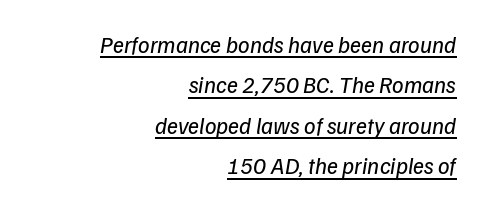
Q: Is the text bold? A: No.
Q: Is the text italic (slanted)? A: Yes, it leans right by about 9 degrees.
Q: Is the text underlined? A: Yes.
Q: How is the paragraph aligned? A: Right-aligned.
Q: Is the spacing between letters normal or unusually wide? A: Normal.
